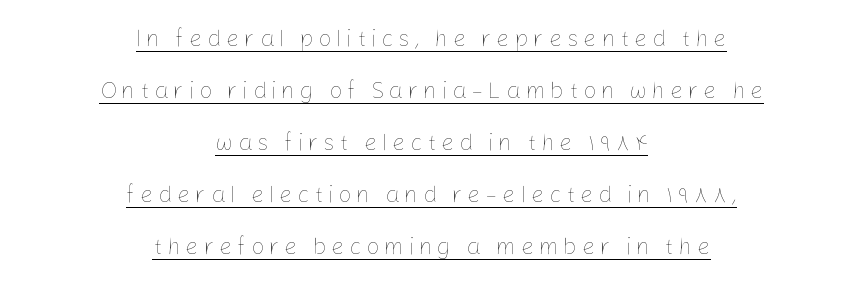
{"italic": "no", "bold": "no", "underline": "yes", "align": "center", "line_spacing": "loose", "line_spacing_ratio": 2.26, "letter_spacing": "wide", "letter_spacing_em": 0.21, "glyph_px": 23}
